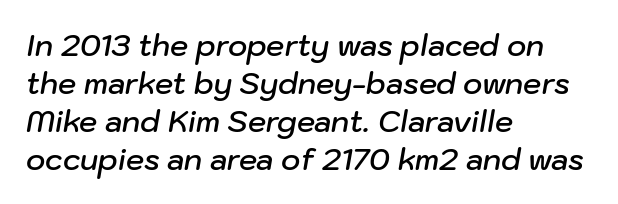
The image shows 29 px semibold type, italic (leaning right); set left-aligned, normal line spacing (1.31x), normal letter spacing, not underlined; low stroke contrast and a medium x-height.
